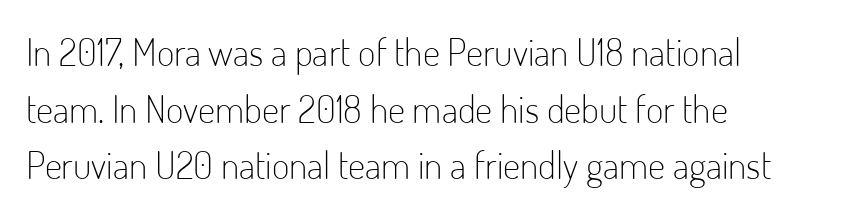
The image shows 38 px light, condensed sans-serif type, upright; set left-aligned, normal line spacing (1.49x), normal letter spacing, not underlined; low stroke contrast and a small x-height.
